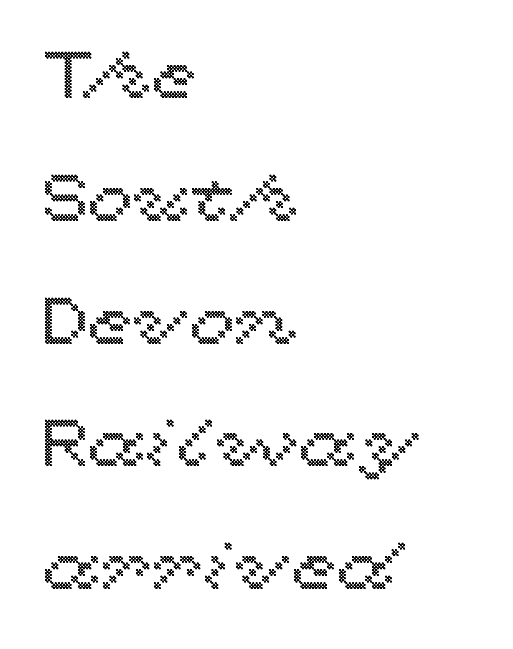
Q: Is the text italic (slanted)? A: Yes.
Q: Is the text underlined? A: No.
Q: How is the paragraph aligned? A: Left-aligned.
Q: Is the spacing between letters normal or unusually wide? A: Normal.
Q: Width (condensed, normal, or wide)? A: Wide.
Q: x-height? A: Medium.
Q: Monospaced? A: No.
